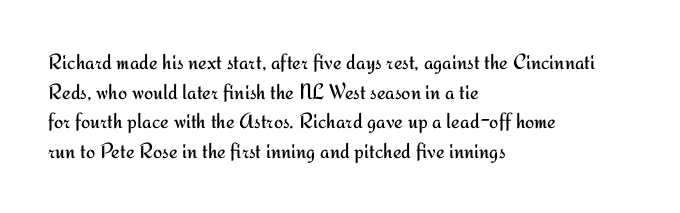
{"italic": "no", "bold": "no", "underline": "no", "align": "left", "line_spacing": "normal", "line_spacing_ratio": 1.35, "letter_spacing": "normal", "letter_spacing_em": 0.0, "glyph_px": 22}
